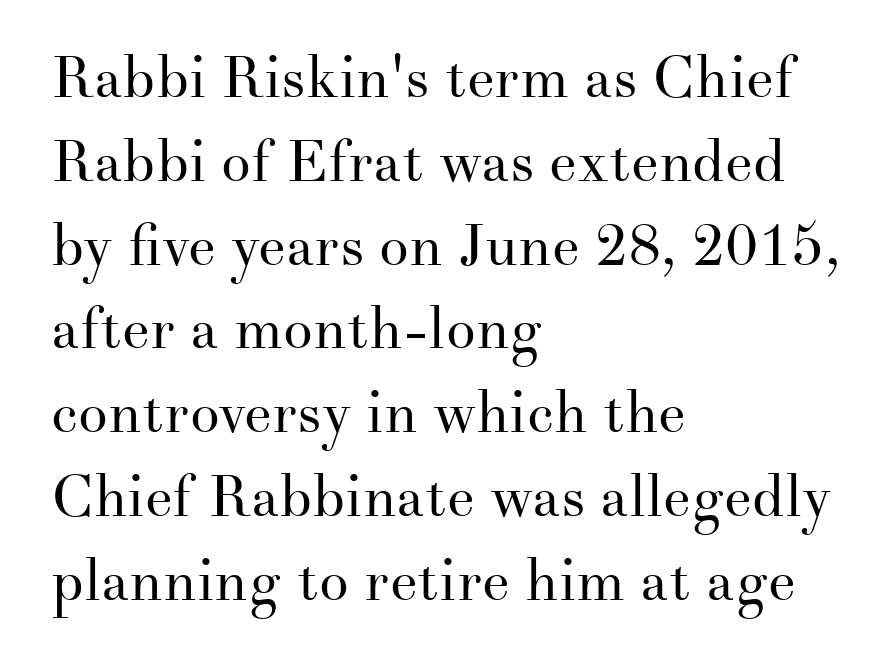
{"serif": "yes", "italic": "no", "bold": "no", "weight": "regular", "width": "normal", "stroke_contrast": "medium", "x_height": "small", "monospaced": "no", "underline": "no", "align": "left", "line_spacing": "normal", "line_spacing_ratio": 1.42, "letter_spacing": "normal", "letter_spacing_em": 0.0, "glyph_px": 59}
